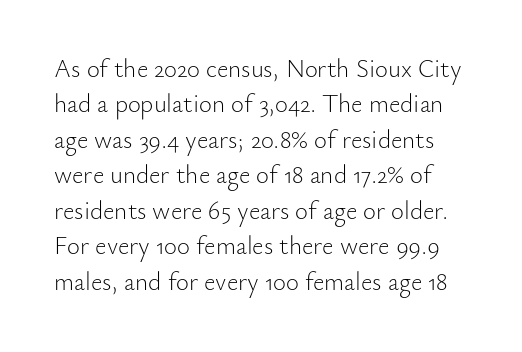
Q: Is the text bold? A: No.
Q: Is the text italic (slanted)? A: No, it is upright.
Q: Is the text underlined? A: No.
Q: Is the spacing between letters normal or unusually wide? A: Normal.
Q: Is the spacing between lines tight, normal or loose? A: Normal.
